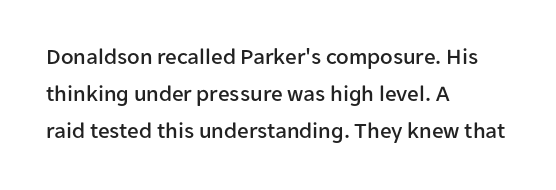
Q: Is the text italic (slanted)? A: No, it is upright.
Q: Is the text underlined? A: No.
Q: How is the paragraph aligned? A: Left-aligned.
Q: Is the spacing between letters normal or unusually wide? A: Normal.
Q: Is the spacing between lines tight, normal or loose? A: Normal.
